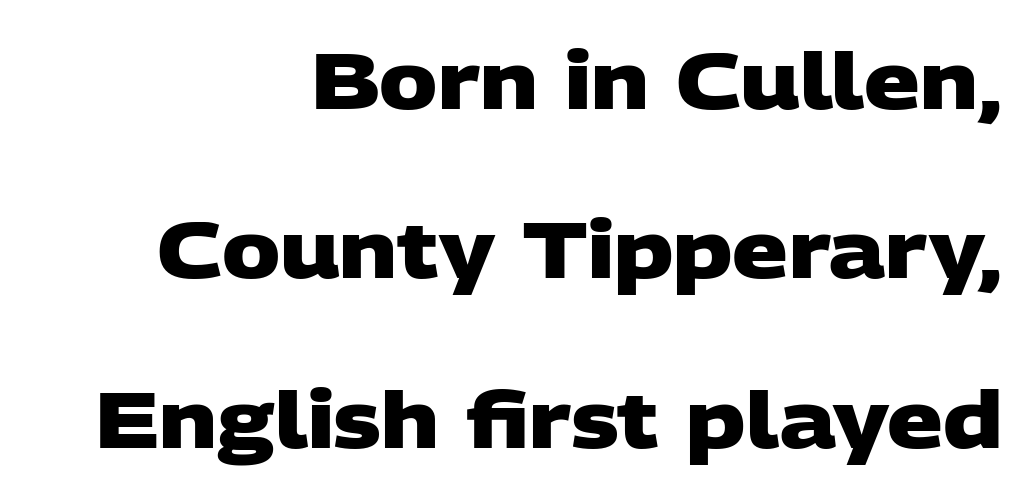
Stroke thickness is high; the sample reads as a true bold. Students, note that the glyphs here touch the page at normal intervals. Are there feet on the stems? There aren't — it's a sans. Any mark beneath the type? The region is blank. The setting favours the right margin, as signatures and pull-quotes sometimes do. Here the designer chose a conventional face with non-uniform glyph widths.
